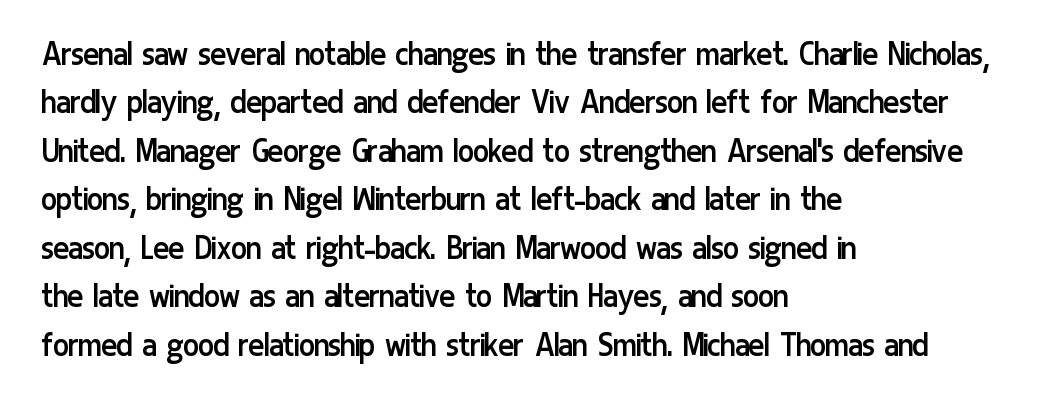
Each stroke keeps to a modest, everyday thickness or less. You could not count columns in this text — the font is proportionally spaced. The rag falls on the right side of this text block. No feet cap the strokes, marking this as sans-serif type.
